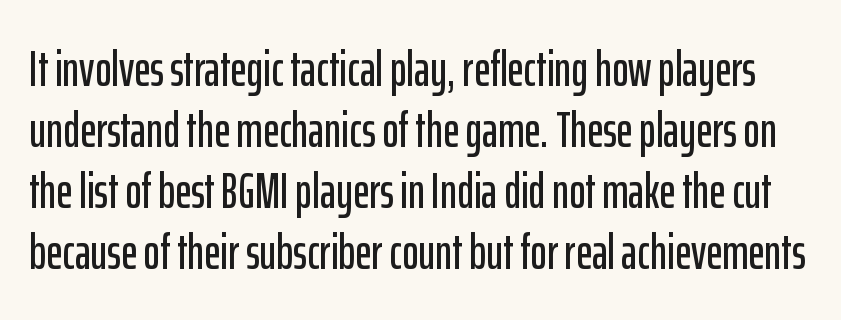
The typeface chosen for these lines omits serifs. Each letter keeps its own natural width here, so spacing adapts to shape. Quick note: not italic, upright. Is the letter spacing exaggerated? No — it looks like the ordinary default. Rule under the text: the space is simply empty.
